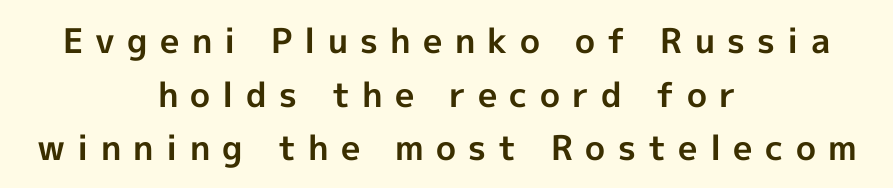
{"serif": "no", "italic": "no", "bold": "yes", "weight": "bold", "width": "normal", "x_height": "medium", "monospaced": "no", "underline": "no", "align": "center", "line_spacing": "normal", "line_spacing_ratio": 1.58, "letter_spacing": "wide", "letter_spacing_em": 0.36, "glyph_px": 34}
